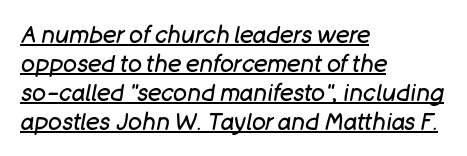
{"italic": "yes", "lean": "right", "slant_degrees": 11, "bold": "no", "underline": "yes", "align": "left", "line_spacing": "normal", "line_spacing_ratio": 1.26, "letter_spacing": "normal", "letter_spacing_em": 0.0, "glyph_px": 23}
